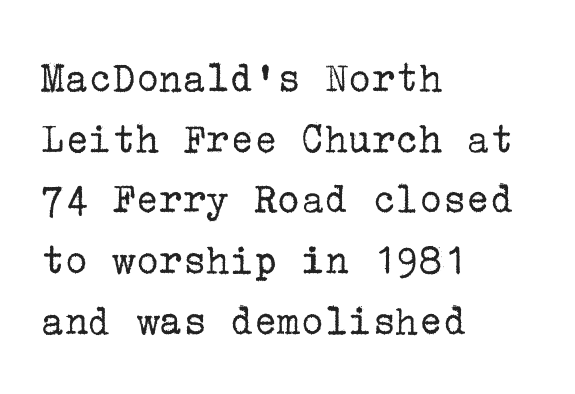
Q: Is the text bold? A: No.
Q: Is the text italic (slanted)? A: No, it is upright.
Q: Is the typeface a serif or a sans-serif typeface? A: Serif.
Q: Is the text underlined? A: No.
Q: How is the paragraph aligned? A: Left-aligned.
Q: Is the spacing between letters normal or unusually wide? A: Normal.
Q: Is the spacing between lines tight, normal or loose? A: Normal.
Q: Width (condensed, normal, or wide)? A: Normal.
Q: Stroke contrast? A: Low.
Q: x-height? A: Medium.
